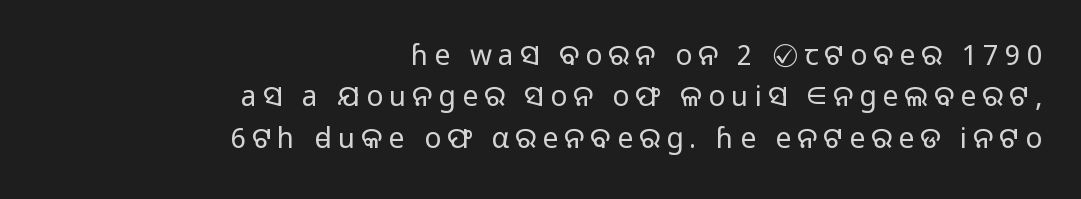
The image shows 28 px light sans-serif type, upright; set right-aligned, normal line spacing (1.48x), unusually wide letter spacing (+0.22 em), not underlined; low stroke contrast and a medium x-height.
